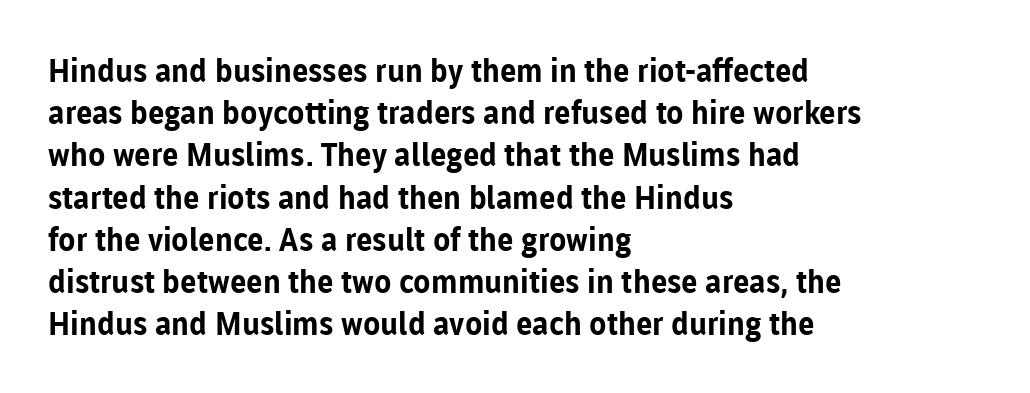
Q: Is the text bold? A: Yes.
Q: Is the text italic (slanted)? A: No, it is upright.
Q: Is the typeface a serif or a sans-serif typeface? A: Sans-serif.
Q: Is the text underlined? A: No.
Q: How is the paragraph aligned? A: Left-aligned.
Q: Is the spacing between letters normal or unusually wide? A: Normal.
Q: Is the spacing between lines tight, normal or loose? A: Normal.
Q: Width (condensed, normal, or wide)? A: Normal.
Q: Stroke contrast? A: Low.
Q: x-height? A: Medium.
Q: Monospaced? A: No.
